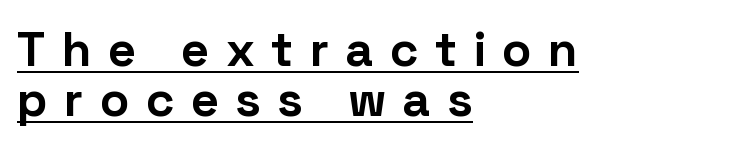
{"serif": "no", "italic": "no", "bold": "yes", "weight": "bold", "width": "normal", "stroke_contrast": "low", "x_height": "medium", "monospaced": "no", "underline": "yes", "align": "left", "line_spacing": "tight", "line_spacing_ratio": 1.03, "letter_spacing": "wide", "letter_spacing_em": 0.33, "glyph_px": 49}
